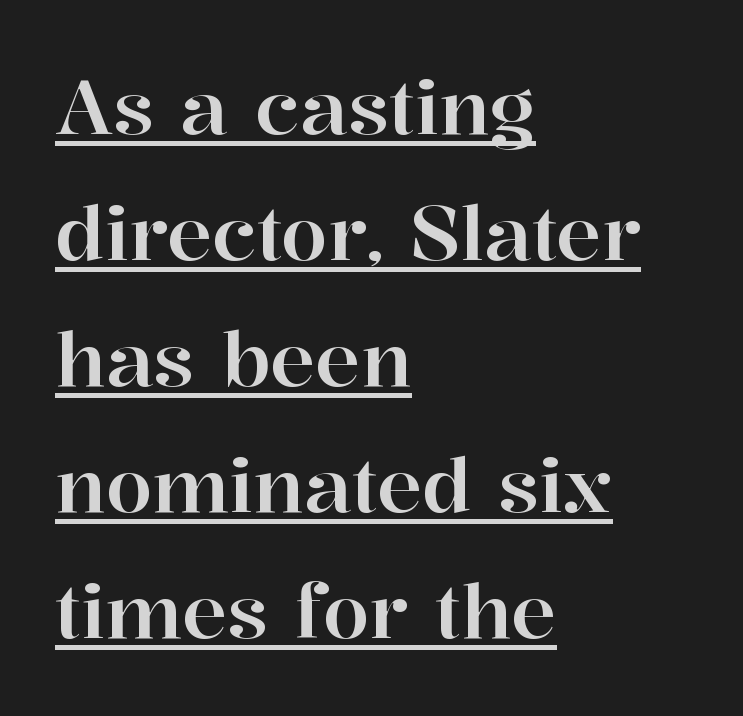
Q: Is the text italic (slanted)? A: No, it is upright.
Q: Is the typeface a serif or a sans-serif typeface? A: Serif.
Q: Is the text underlined? A: Yes.
Q: How is the paragraph aligned? A: Left-aligned.
Q: Is the spacing between letters normal or unusually wide? A: Normal.
Q: Is the spacing between lines tight, normal or loose? A: Normal.
Q: Width (condensed, normal, or wide)? A: Normal.
Q: Stroke contrast? A: High.
Q: x-height? A: Medium.
Q: Monospaced? A: No.
